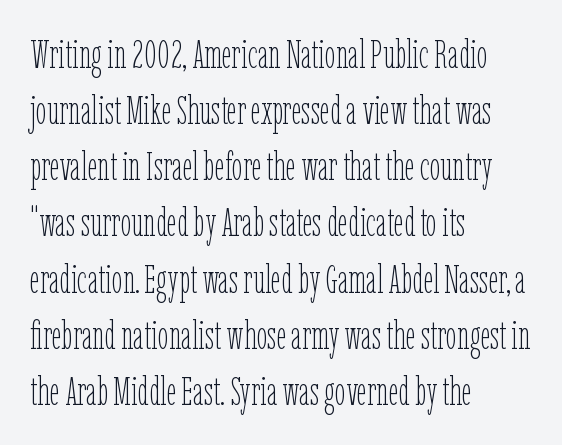
{"italic": "no", "bold": "no", "weight": "thin", "width": "condensed", "stroke_contrast": "low", "x_height": "medium", "monospaced": "no", "underline": "no", "align": "left", "line_spacing": "normal", "line_spacing_ratio": 1.44, "letter_spacing": "normal", "letter_spacing_em": 0.0, "glyph_px": 39}
